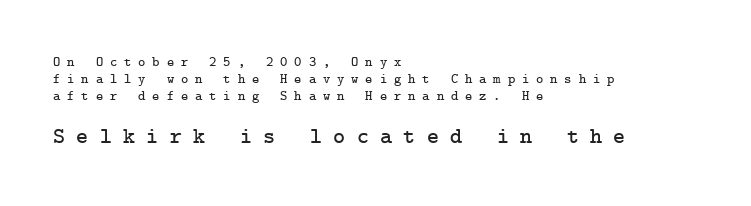
The image shows 23 px text type, upright; set left-aligned, line spacing 1.2x, unusually wide letter spacing (+0.49 em), not underlined; the second (bottom) block is 1.64x larger.
